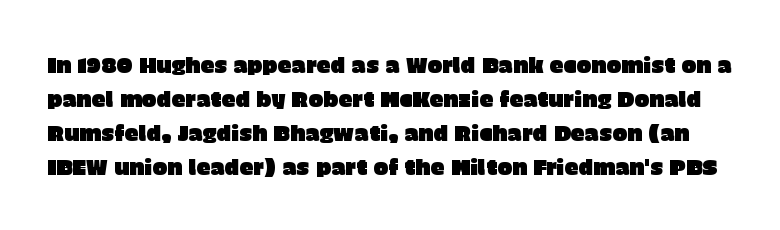
The image shows 22 px text type, upright; set normal line spacing (1.54x), normal letter spacing, not underlined.
